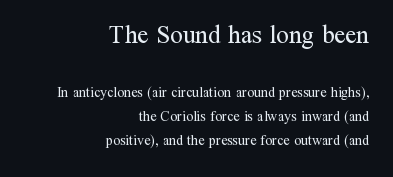
The font sits on the lighter half of the weight spectrum, regular included. Students, note that the glyphs here touch the page at normal intervals. Check under the words: just untouched page. Interline gaps are of average width in this sample. Top chunk: large. Bottom chunk: small. Horizontal alignment here is rightward, an uncommon choice for prose.
